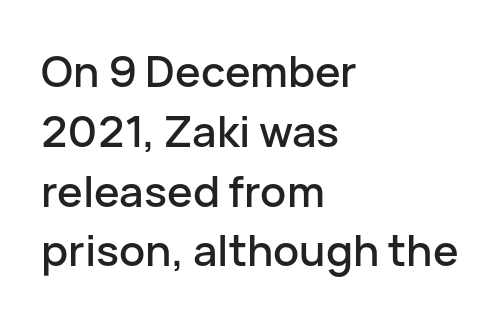
Q: Is the text italic (slanted)? A: No, it is upright.
Q: Is the typeface a serif or a sans-serif typeface? A: Sans-serif.
Q: Is the text underlined? A: No.
Q: How is the paragraph aligned? A: Left-aligned.
Q: Is the spacing between letters normal or unusually wide? A: Normal.
Q: Is the spacing between lines tight, normal or loose? A: Normal.
Q: Width (condensed, normal, or wide)? A: Normal.
Q: Stroke contrast? A: Low.
Q: x-height? A: Medium.
Q: Monospaced? A: No.
